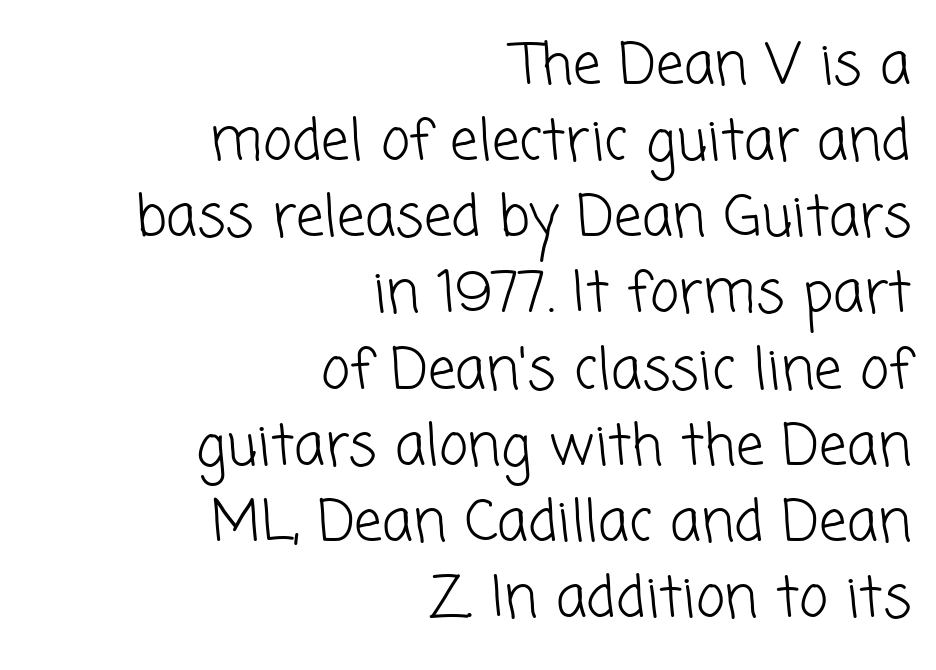
The image shows 56 px light sans-serif type; set right-aligned, normal line spacing (1.36x), normal letter spacing, not underlined; low stroke contrast and a medium x-height.
